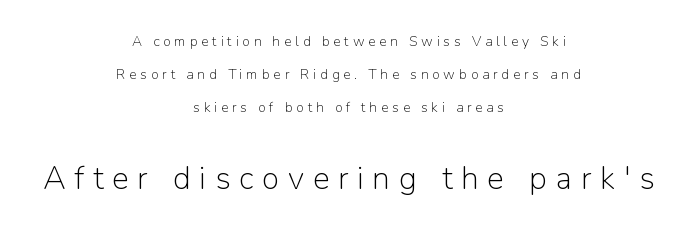
Look at the bottom of the vertical strokes: they stop flat, with no serifs. The setting favours the middle, as headings and verse often do. The line texture is sparse and dotted thanks to wide tracking. One glance says open: line gaps are wider than usual. Is the stroke heavy? The answer is a plain regular-or-lighter.
